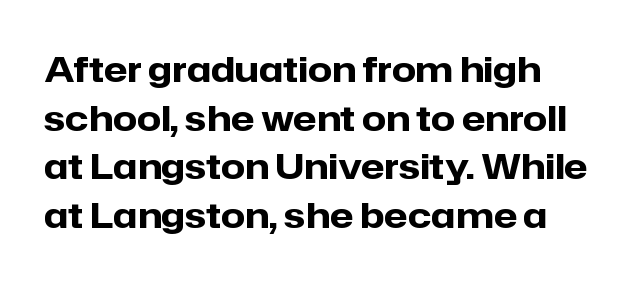
Q: Is the text bold? A: Yes.
Q: Is the text italic (slanted)? A: No, it is upright.
Q: Is the typeface a serif or a sans-serif typeface? A: Sans-serif.
Q: Is the text underlined? A: No.
Q: Is the spacing between letters normal or unusually wide? A: Normal.
Q: Is the spacing between lines tight, normal or loose? A: Normal.
Q: Width (condensed, normal, or wide)? A: Normal.
Q: Stroke contrast? A: Low.
Q: x-height? A: Medium.
Q: Monospaced? A: No.
